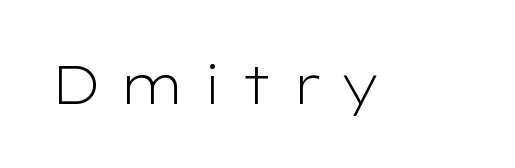
Q: Is the text bold? A: No.
Q: Is the text italic (slanted)? A: No, it is upright.
Q: Is the typeface a serif or a sans-serif typeface? A: Sans-serif.
Q: Is the text underlined? A: No.
Q: Is the spacing between letters normal or unusually wide? A: Unusually wide.
Q: Width (condensed, normal, or wide)? A: Wide.
Q: Stroke contrast? A: Low.
Q: x-height? A: Medium.
Q: Monospaced? A: No.
